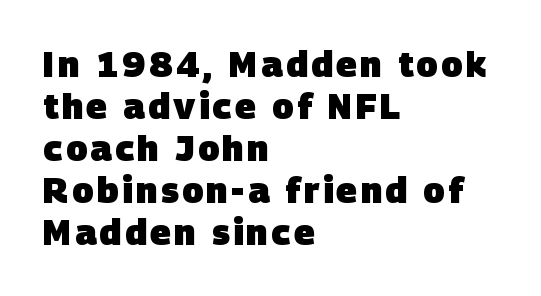
Q: Is the text bold? A: Yes.
Q: Is the typeface a serif or a sans-serif typeface? A: Sans-serif.
Q: Is the text underlined? A: No.
Q: How is the paragraph aligned? A: Left-aligned.
Q: Width (condensed, normal, or wide)? A: Normal.
Q: Stroke contrast? A: Low.
Q: x-height? A: Large.
Q: Monospaced? A: No.
